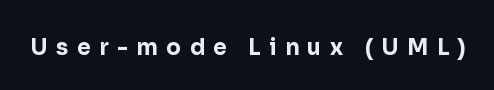
Unlike italic type, these characters show no tilt at all. This is heavy type, rendered in bold. The horizontal fit of the characters is loose and conspicuously gappy. The space beneath each line is pristine and unruled.
